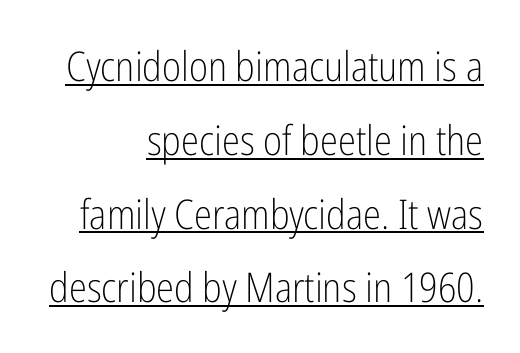
Q: Is the text bold? A: No.
Q: Is the text italic (slanted)? A: No, it is upright.
Q: Is the typeface a serif or a sans-serif typeface? A: Sans-serif.
Q: Is the text underlined? A: Yes.
Q: How is the paragraph aligned? A: Right-aligned.
Q: Is the spacing between letters normal or unusually wide? A: Normal.
Q: Width (condensed, normal, or wide)? A: Condensed.
Q: Stroke contrast? A: Low.
Q: x-height? A: Medium.
Q: Monospaced? A: No.
